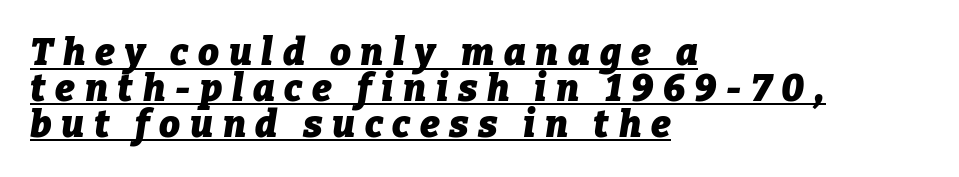
The image shows 37 px heavy type, italic (leaning right); set left-aligned, tight line spacing (0.97x), unusually wide letter spacing (+0.26 em), underlined; low stroke contrast and a medium x-height.
